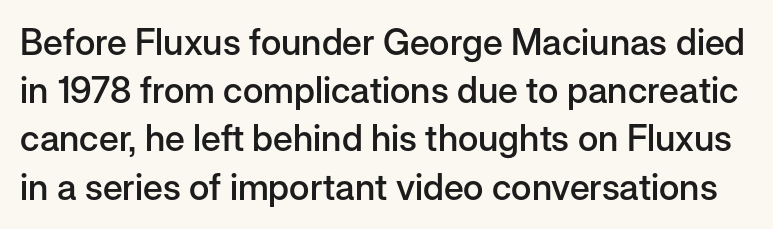
{"serif": "no", "italic": "no", "bold": "semi", "weight": "semibold", "width": "normal", "stroke_contrast": "low", "x_height": "medium", "monospaced": "no", "underline": "no", "line_spacing": "normal", "line_spacing_ratio": 1.34, "letter_spacing": "normal", "letter_spacing_em": 0.0, "glyph_px": 36}
